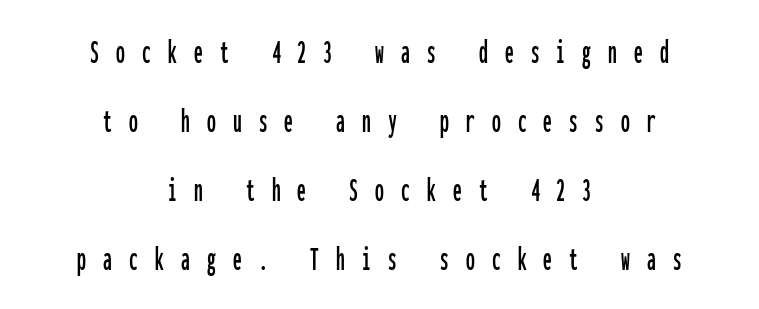
The image shows 35 px condensed sans-serif type, upright, monospaced; set centered, loose line spacing (1.97x), unusually wide letter spacing (+0.49 em), not underlined; low stroke contrast and a medium x-height.
